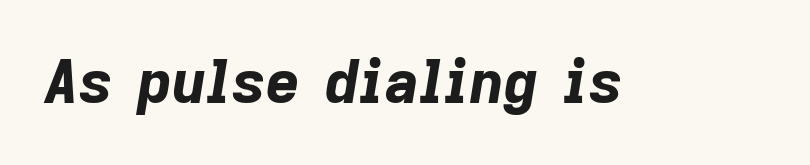
The image shows 59 px bold type, italic (leaning right); set normal letter spacing, not underlined; low stroke contrast and a medium x-height.
